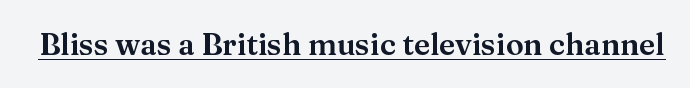
The image shows 30 px serif type, upright; set normal letter spacing, underlined; medium stroke contrast and a medium x-height.
